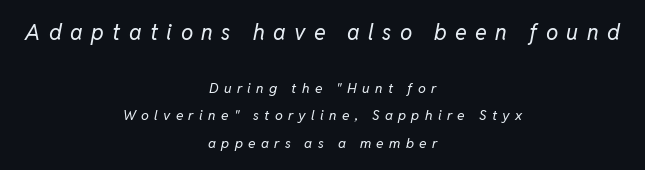
Q: Is the text bold? A: No.
Q: Is the text italic (slanted)? A: Yes, it leans right by about 11 degrees.
Q: Is the text underlined? A: No.
Q: How is the paragraph aligned? A: Centered.
Q: Is the spacing between letters normal or unusually wide? A: Unusually wide.
Q: Is the spacing between lines tight, normal or loose? A: Loose.
Q: Which block of text is set in a larger size, the first (top) or the second (bottom)? A: The first (top) one.
